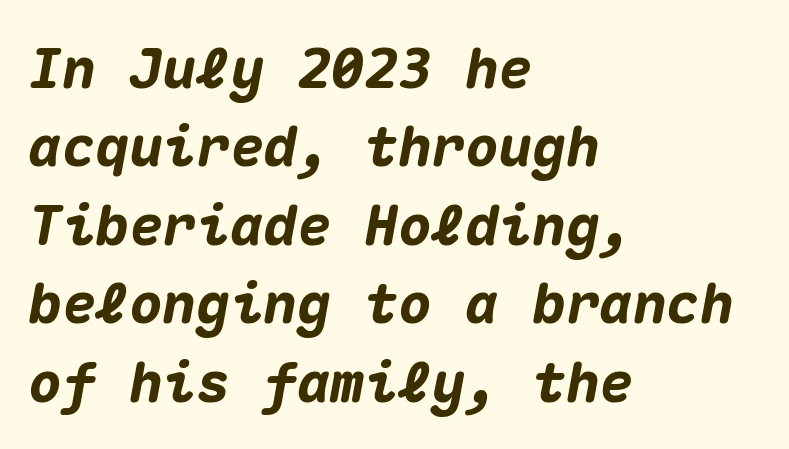
Q: Is the text bold? A: Yes.
Q: Is the text italic (slanted)? A: Yes, it leans right by about 10 degrees.
Q: Is the text underlined? A: No.
Q: How is the paragraph aligned? A: Left-aligned.
Q: Is the spacing between letters normal or unusually wide? A: Normal.
Q: Is the spacing between lines tight, normal or loose? A: Normal.
Q: Width (condensed, normal, or wide)? A: Normal.
Q: Stroke contrast? A: Medium.
Q: x-height? A: Medium.
Q: Monospaced? A: Yes.
